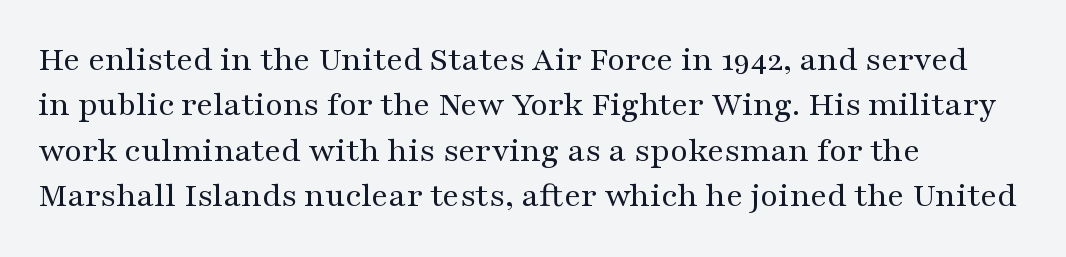
The image shows 36 px regular-weight, wide serif type, upright; set left-aligned, normal line spacing (1.26x), normal letter spacing, not underlined; medium stroke contrast and a medium x-height.
